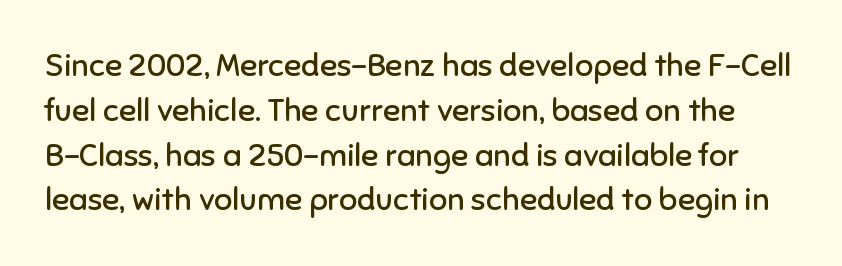
Regarding leading, the lines here are spaced in the standard way. Looks like regular typesetting: each glyph gets only the width it needs. Examine the stroke ends and you'll find no serifs. A roman cut, with each character standing at attention. The foot of each line stays bare and open.
